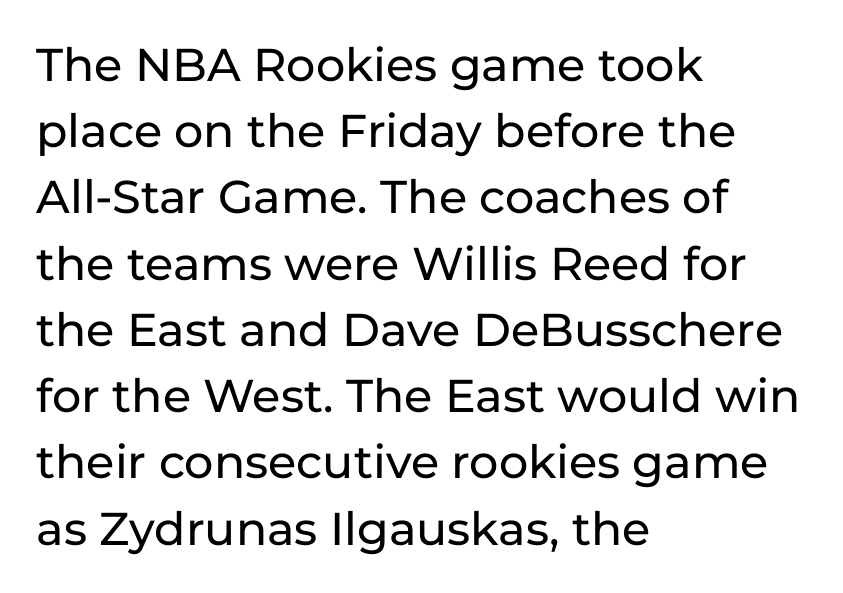
The image shows 46 px sans-serif type, upright; set left-aligned, normal line spacing (1.44x), normal letter spacing, not underlined; low stroke contrast and a medium x-height.
